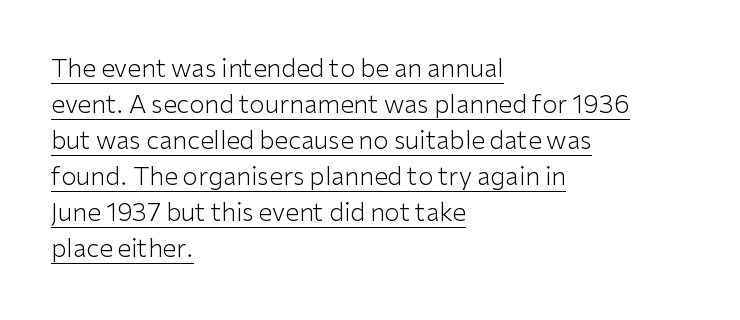
Q: Is the text bold? A: No.
Q: Is the text italic (slanted)? A: No, it is upright.
Q: Is the text underlined? A: Yes.
Q: How is the paragraph aligned? A: Left-aligned.
Q: Is the spacing between letters normal or unusually wide? A: Normal.
Q: Is the spacing between lines tight, normal or loose? A: Normal.
